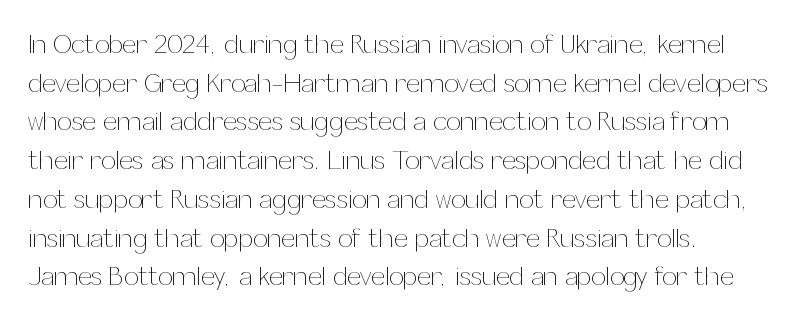
Posture: upright roman. Weight class: somewhere from thin through regular. The space directly below the letters is spotless. The face used here is rendered with its standard letterfit.
